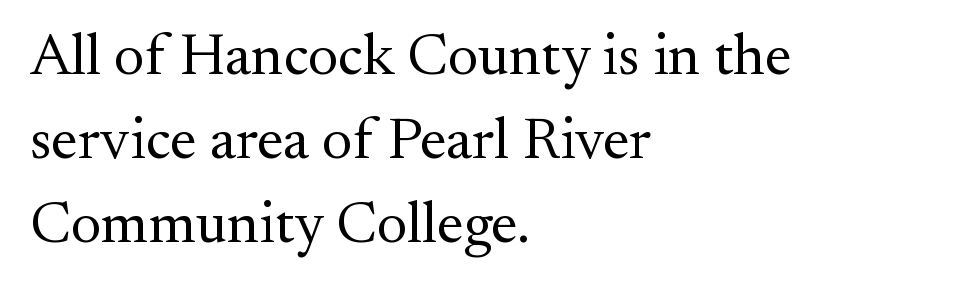
Examine the stroke ends and you'll spot serifs. Looks like regular typesetting: each glyph gets only the width it needs. This sample is left-justified, so line endings fall wherever the words run out. A light-to-regular cut is what we see here.
